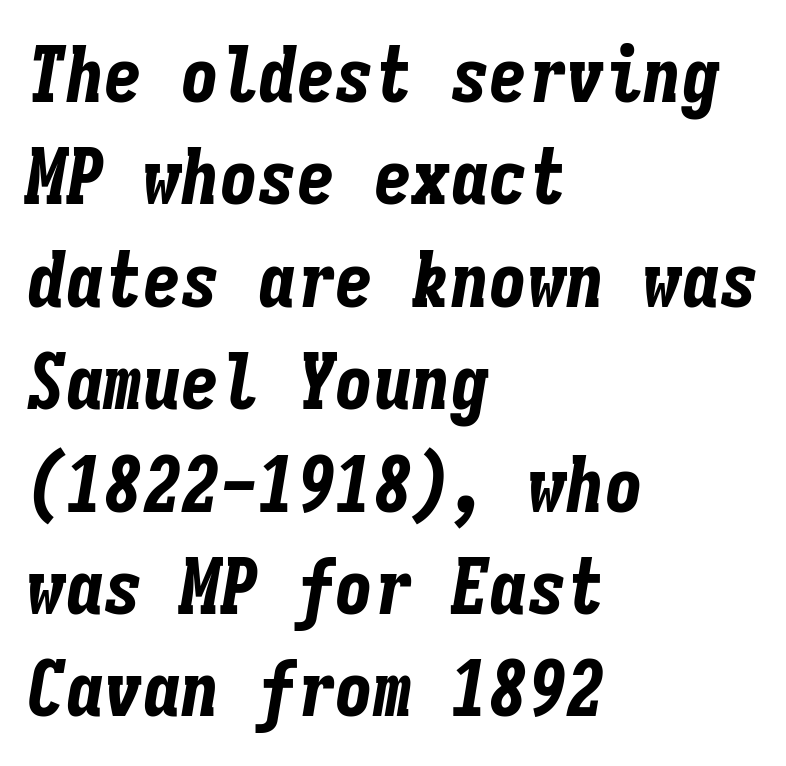
Q: Is the text bold? A: Yes.
Q: Is the text italic (slanted)? A: Yes, it leans right by about 9 degrees.
Q: Is the text underlined? A: No.
Q: How is the paragraph aligned? A: Left-aligned.
Q: Is the spacing between letters normal or unusually wide? A: Normal.
Q: Is the spacing between lines tight, normal or loose? A: Normal.
Q: Width (condensed, normal, or wide)? A: Condensed.
Q: Stroke contrast? A: Low.
Q: x-height? A: Medium.
Q: Monospaced? A: Yes.
